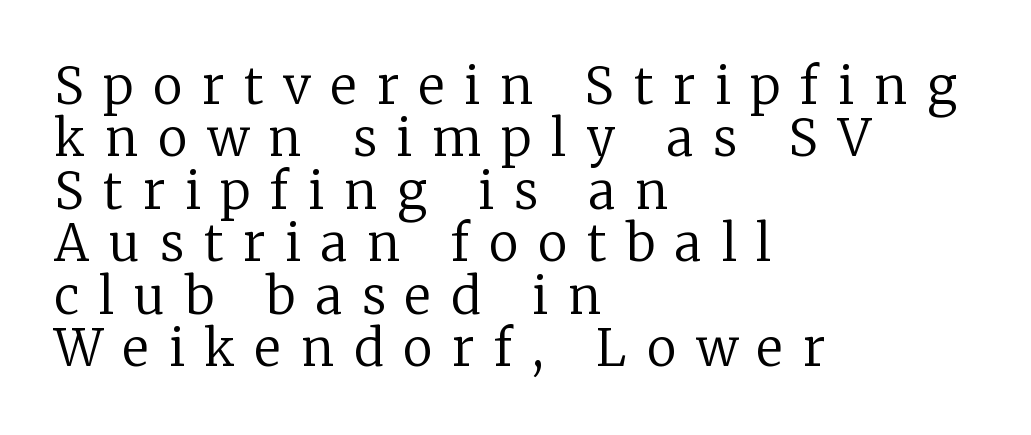
The image shows 50 px regular-weight serif type, upright; set left-aligned, tight line spacing (1.05x), unusually wide letter spacing (+0.4 em), not underlined; low stroke contrast and a medium x-height.
